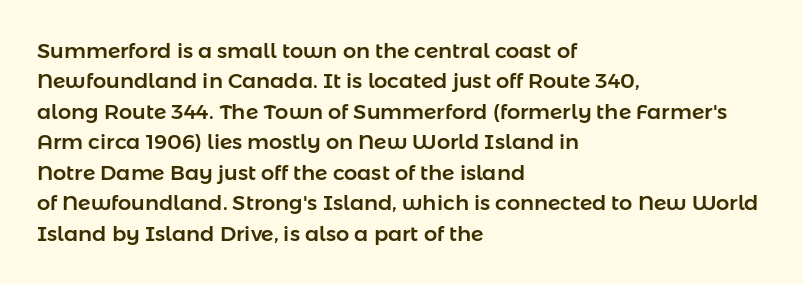
The image shows 21 px text type, upright; set left-aligned, normal line spacing (1.45x), normal letter spacing, not underlined.
